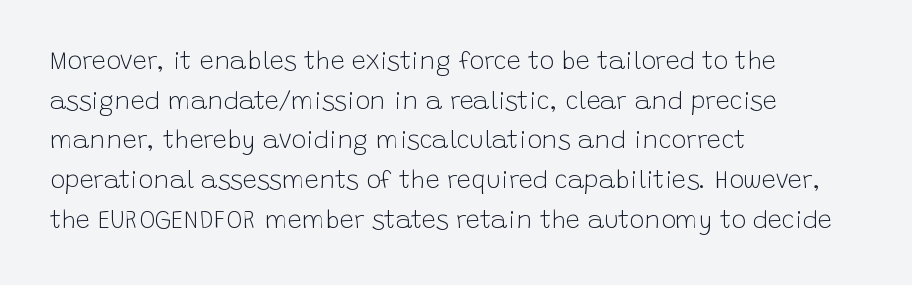
The image shows 25 px text type, upright; set left-aligned, normal line spacing (1.59x), normal letter spacing, not underlined.
